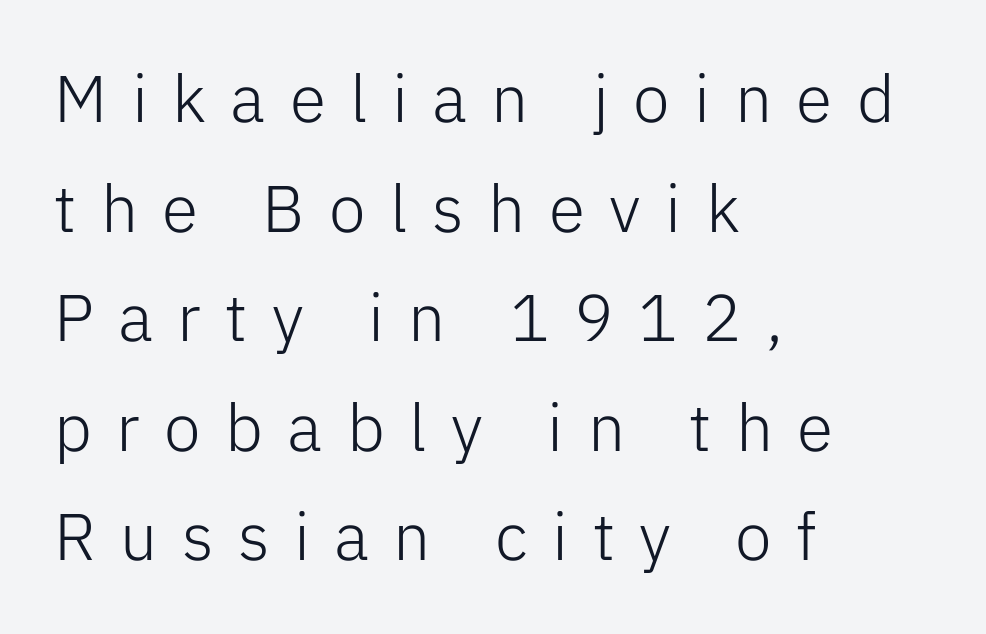
{"serif": "no", "italic": "no", "bold": "no", "weight": "light", "width": "normal", "stroke_contrast": "low", "x_height": "medium", "monospaced": "no", "underline": "no", "align": "left", "line_spacing": "normal", "line_spacing_ratio": 1.66, "letter_spacing": "wide", "letter_spacing_em": 0.37, "glyph_px": 66}
